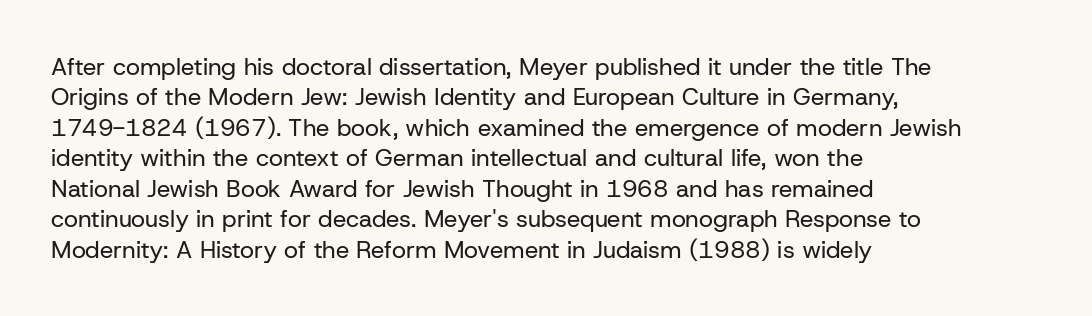
Q: Is the text bold? A: No.
Q: Is the text italic (slanted)? A: No, it is upright.
Q: Is the text underlined? A: No.
Q: How is the paragraph aligned? A: Left-aligned.
Q: Is the spacing between letters normal or unusually wide? A: Normal.
Q: Is the spacing between lines tight, normal or loose? A: Normal.
